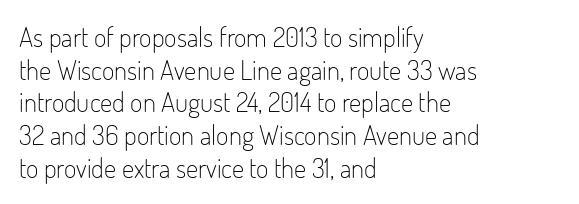
What stands out about the letter spacing? Nothing — it is the standard amount. This is not heavy type; no bold has been used. Just letters on the line, the space beneath them empty. Notice how the stems are strictly vertical — no italics here. This rendering uses left alignment, leaving the right contour irregular.
